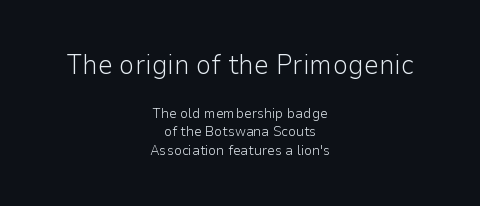
{"italic": "no", "bold": "no", "underline": "no", "align": "center", "line_spacing": "normal", "line_spacing_ratio": 1.31, "letter_spacing": "normal", "letter_spacing_em": 0.0, "larger_block": "first", "size_ratio": 1.93, "glyph_px": 27}
